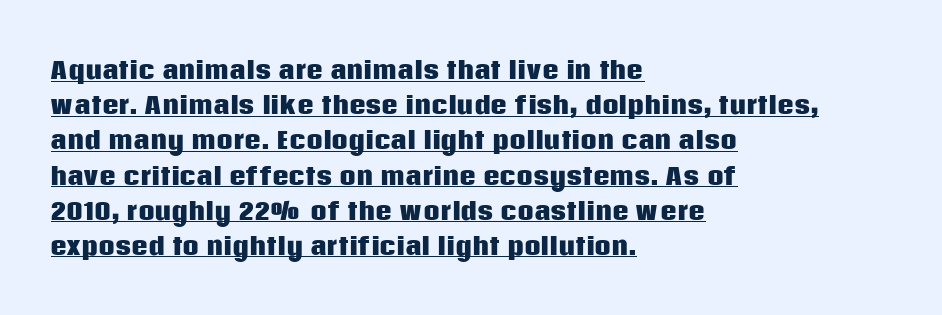
{"italic": "no", "bold": "yes", "underline": "yes", "align": "left", "line_spacing": "normal", "line_spacing_ratio": 1.53, "letter_spacing": "normal", "letter_spacing_em": 0.0, "glyph_px": 23}
